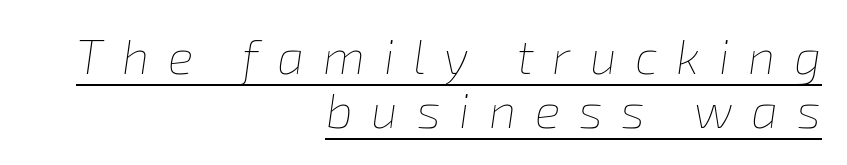
Q: Is the text bold? A: No.
Q: Is the text italic (slanted)? A: Yes, it leans right by about 8 degrees.
Q: Is the text underlined? A: Yes.
Q: How is the paragraph aligned? A: Right-aligned.
Q: Is the spacing between letters normal or unusually wide? A: Unusually wide.
Q: Is the spacing between lines tight, normal or loose? A: Tight.
Q: Width (condensed, normal, or wide)? A: Normal.
Q: Stroke contrast? A: Low.
Q: x-height? A: Medium.
Q: Monospaced? A: No.
